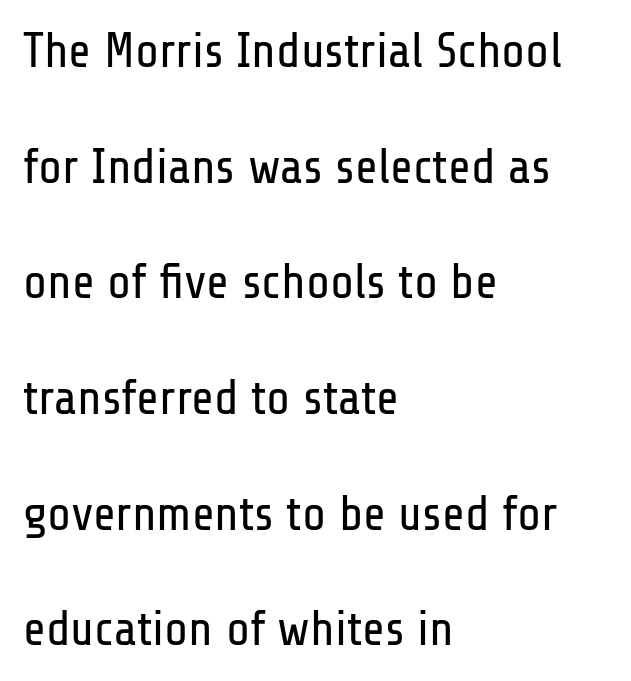
The image shows 49 px regular-weight, condensed sans-serif type, upright; set left-aligned, loose line spacing (2.36x), normal letter spacing, not underlined; low stroke contrast and a medium x-height.
